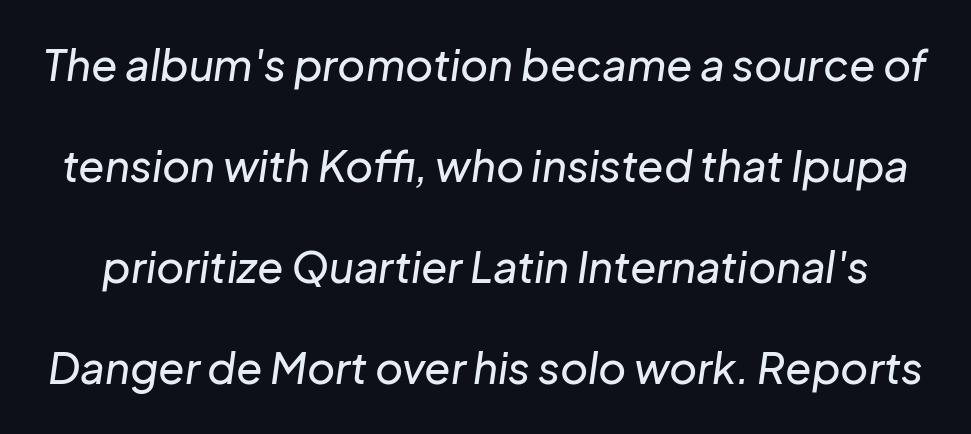
Q: Is the text italic (slanted)? A: Yes, it leans right by about 8 degrees.
Q: Is the text underlined? A: No.
Q: Is the spacing between letters normal or unusually wide? A: Normal.
Q: Is the spacing between lines tight, normal or loose? A: Loose.
Q: Width (condensed, normal, or wide)? A: Normal.
Q: Stroke contrast? A: Low.
Q: x-height? A: Medium.
Q: Monospaced? A: No.
